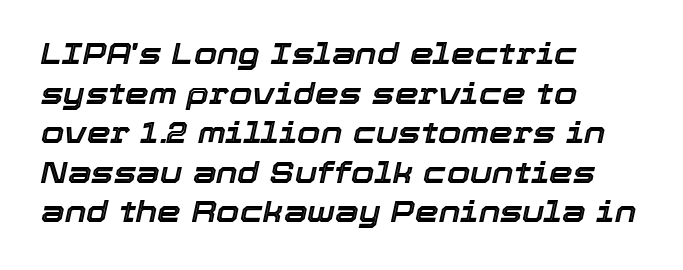
Q: Is the text italic (slanted)? A: Yes, it leans right by about 12 degrees.
Q: Is the text underlined? A: No.
Q: How is the paragraph aligned? A: Left-aligned.
Q: Is the spacing between letters normal or unusually wide? A: Normal.
Q: Is the spacing between lines tight, normal or loose? A: Normal.
Q: Width (condensed, normal, or wide)? A: Normal.
Q: x-height? A: Medium.
Q: Monospaced? A: No.
